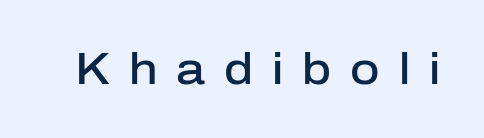
Q: Is the text bold? A: Semi-bold.
Q: Is the text italic (slanted)? A: No, it is upright.
Q: Is the typeface a serif or a sans-serif typeface? A: Sans-serif.
Q: Is the text underlined? A: No.
Q: Is the spacing between letters normal or unusually wide? A: Unusually wide.
Q: Width (condensed, normal, or wide)? A: Normal.
Q: Stroke contrast? A: Low.
Q: x-height? A: Medium.
Q: Monospaced? A: No.
